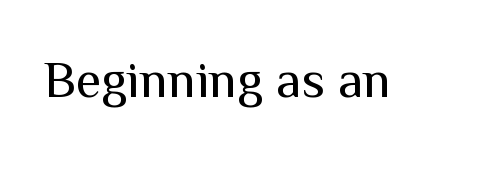
The image shows 52 px regular-weight sans-serif type, upright; set normal letter spacing, not underlined; medium stroke contrast and a medium x-height.
